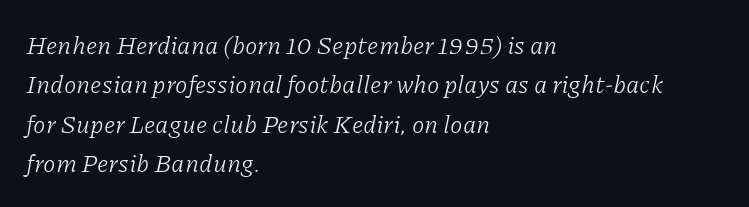
The image shows 25 px text type, italic (leaning right); set left-aligned, normal line spacing (1.58x), normal letter spacing, not underlined.
